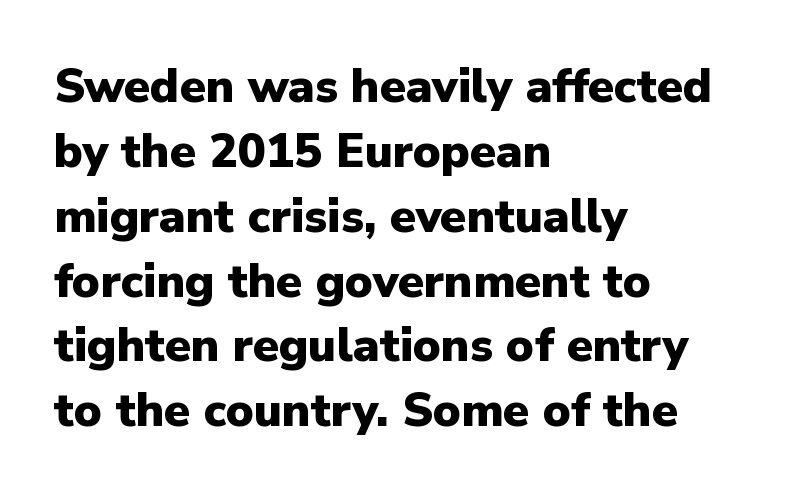
Interline gaps are of average width in this sample. Each row of text sits above clean, open space. This sample has the flowing, uneven cadence of proportional lettering. Upright lettering throughout. The type family on display is of the sans-serif kind.
